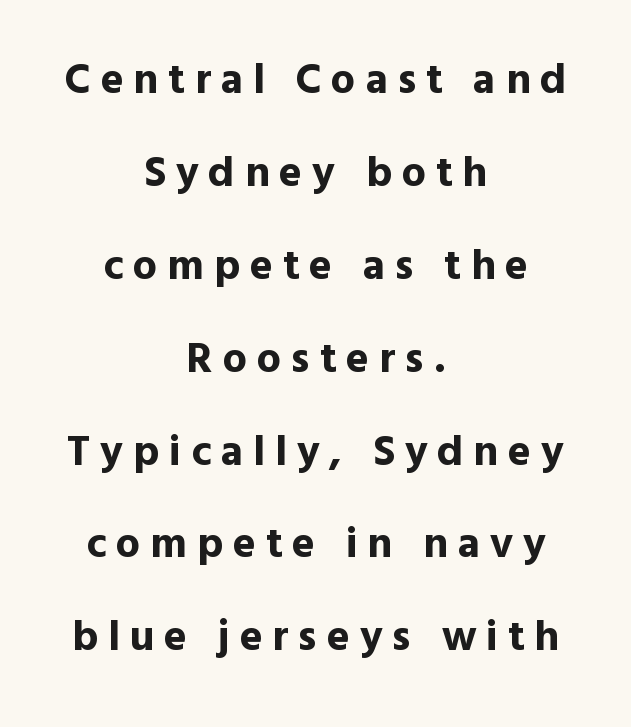
{"serif": "no", "italic": "no", "bold": "yes", "weight": "bold", "width": "normal", "x_height": "medium", "monospaced": "no", "underline": "no", "align": "center", "line_spacing": "loose", "line_spacing_ratio": 2.16, "letter_spacing": "wide", "letter_spacing_em": 0.23, "glyph_px": 43}
